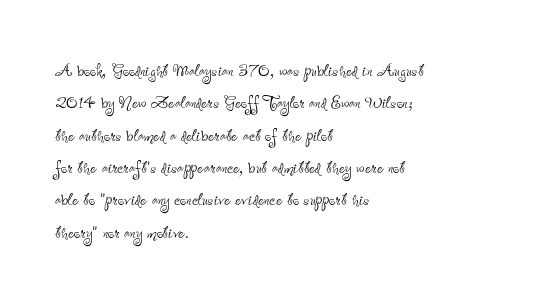
{"bold": "no", "underline": "no", "align": "left", "line_spacing": "normal", "line_spacing_ratio": 1.47, "letter_spacing": "normal", "letter_spacing_em": 0.0, "glyph_px": 22}
